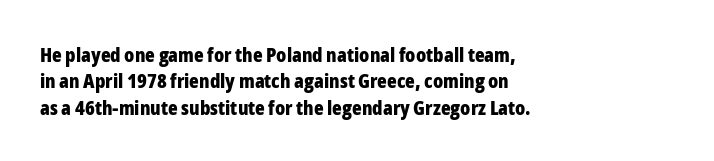
{"italic": "no", "bold": "yes", "underline": "no", "align": "left", "line_spacing": "normal", "line_spacing_ratio": 1.32, "letter_spacing": "normal", "letter_spacing_em": 0.0, "glyph_px": 20}
